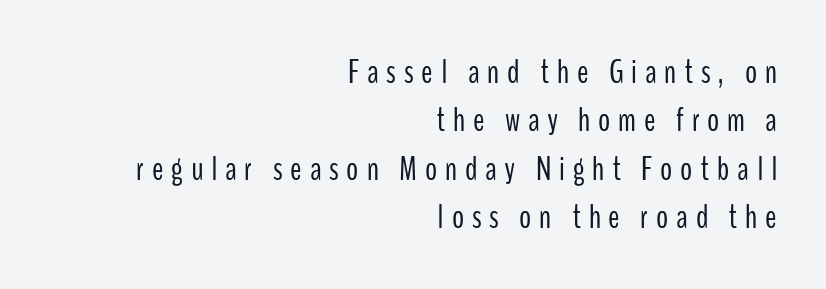
The image shows 34 px light, condensed sans-serif type, upright; set right-aligned, normal line spacing (1.42x), unusually wide letter spacing (+0.23 em), not underlined; low stroke contrast and a medium x-height.
